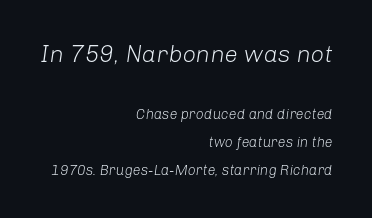
The image shows 24 px text type, italic (leaning right); set right-aligned, loose line spacing (1.97x), normal letter spacing, not underlined; the first (top) block is 1.71x larger.
